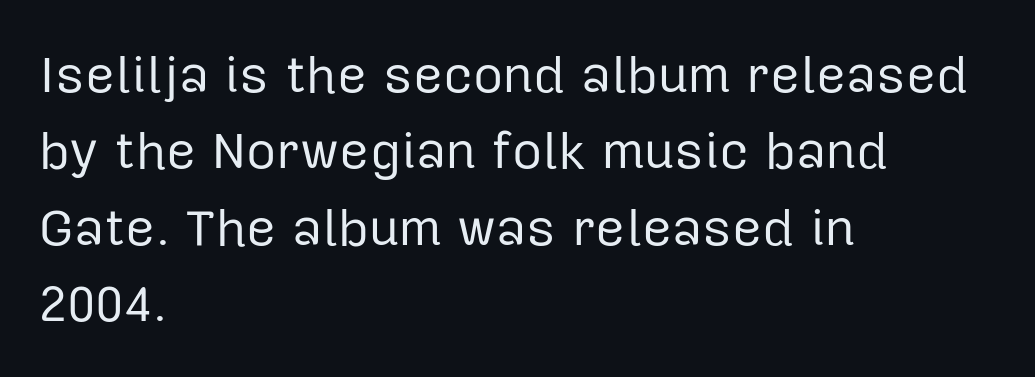
The image shows 52 px regular-weight sans-serif type, upright; set left-aligned, normal line spacing (1.47x), normal letter spacing, not underlined; low stroke contrast and a medium x-height.
